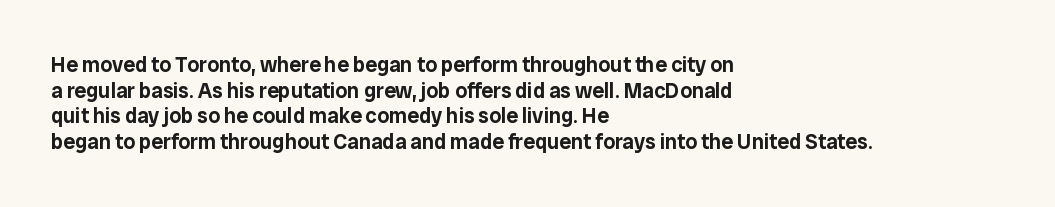
The image shows 21 px text type, upright; set left-aligned, line spacing 1.22x, normal letter spacing, not underlined.
